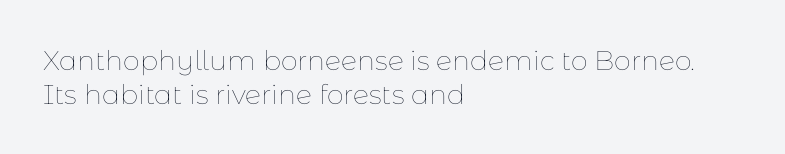
The image shows 27 px text type, upright; set left-aligned, normal line spacing (1.25x), normal letter spacing, not underlined.
